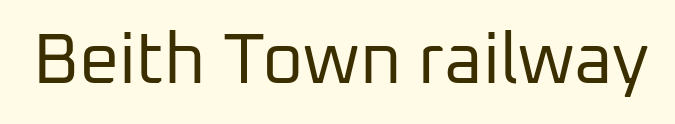
Proportional: the letters do not fall into vertical columns. The passage shown is not bold in any degree. Examine the stroke ends and you'll find no serifs. Each row of text sits above clean, open space. No extra tracking has been applied to these lines. In terms of posture, this sample is upright.
